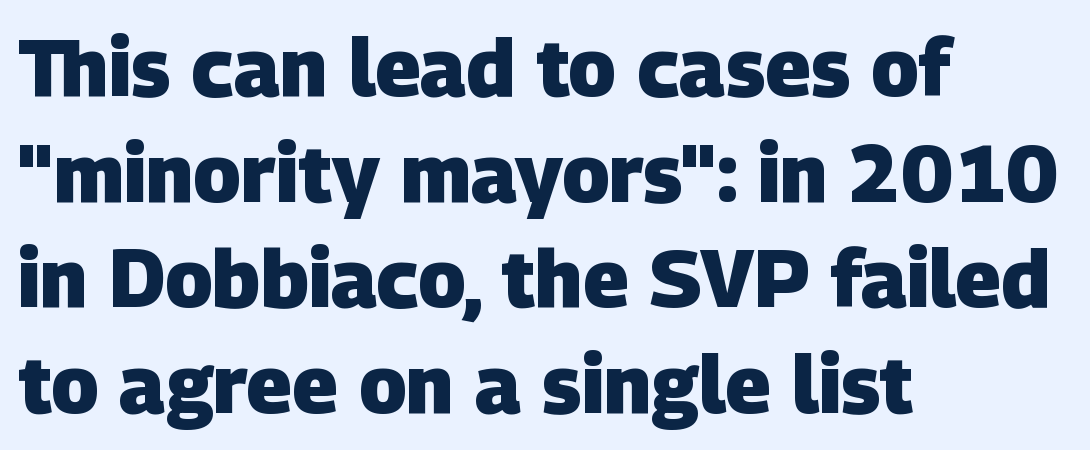
{"serif": "no", "bold": "yes", "weight": "heavy", "width": "normal", "stroke_contrast": "low", "x_height": "large", "monospaced": "no", "underline": "no", "align": "left", "line_spacing": "normal", "line_spacing_ratio": 1.32, "letter_spacing": "normal", "letter_spacing_em": 0.0, "glyph_px": 80}
